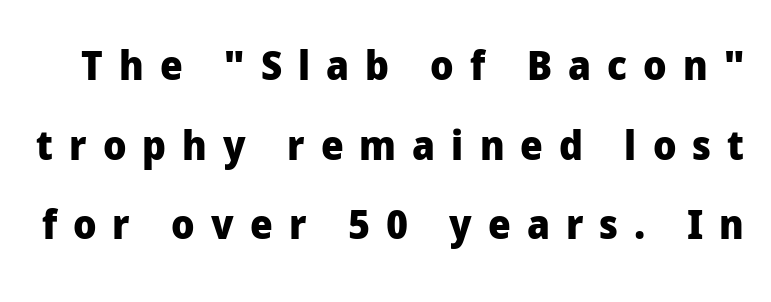
The glyphs are unaccompanied by any horizontal stroke below them. This sample has the flowing, uneven cadence of proportional lettering. Widely set lines give the paragraph a tall, airy silhouette. Upright lettering throughout. Plenty of ink on the page — the face is bold. This sample uses a sans-serif face.
